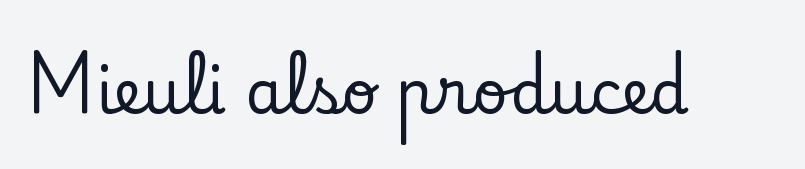
Proportional: the letters do not fall into vertical columns. Is there any slant? The stems are plumb. A bare baseline throughout the passage. Look at the tracking — it's just the regular setting, nothing added.
